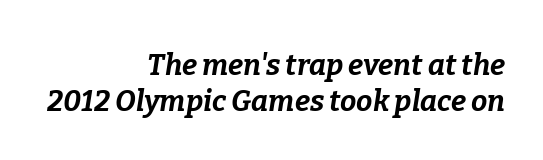
{"italic": "yes", "lean": "right", "slant_degrees": 9, "bold": "yes", "weight": "bold", "width": "normal", "stroke_contrast": "low", "x_height": "medium", "monospaced": "no", "underline": "no", "align": "right", "line_spacing_ratio": 1.24, "letter_spacing": "normal", "letter_spacing_em": 0.0, "glyph_px": 29}
